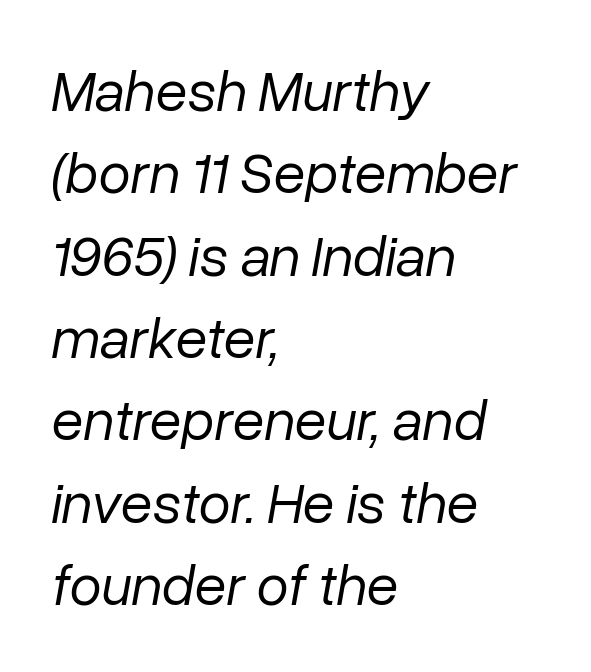
The horizontal fit of the characters is conventional and even. The string is rendered with underlining switched off. Summary of vertical rhythm: regular, with standard interline spacing. Stem width sits at or under what a default text font uses. The letters advance in unequal steps, a hallmark of proportional type.
